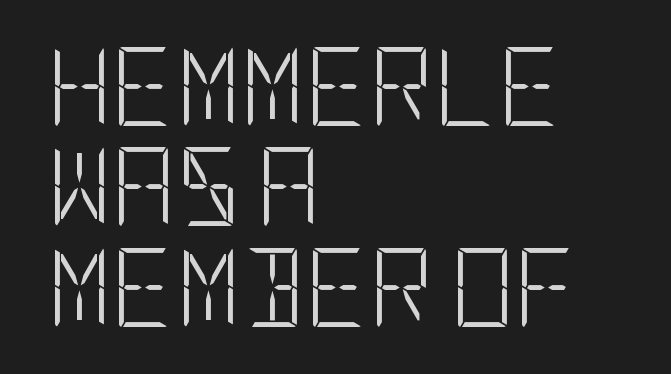
These lines keep a tight, regular rhythm from letter to letter. The rendering shows plain stroke endings on the letterforms — a sans-serif design. The passage shown is not bold in any degree. Tall strokes in this sample are plumb rather than angled. Regarding leading, the lines here are spaced in the standard way.
